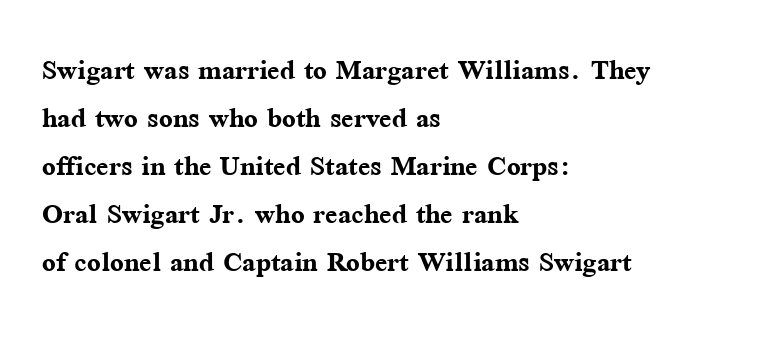
{"serif": "yes", "italic": "no", "bold": "yes", "weight": "semibold", "width": "normal", "stroke_contrast": "medium", "x_height": "medium", "monospaced": "no", "underline": "no", "align": "left", "line_spacing": "normal", "line_spacing_ratio": 1.33, "letter_spacing": "normal", "letter_spacing_em": 0.0, "glyph_px": 36}
